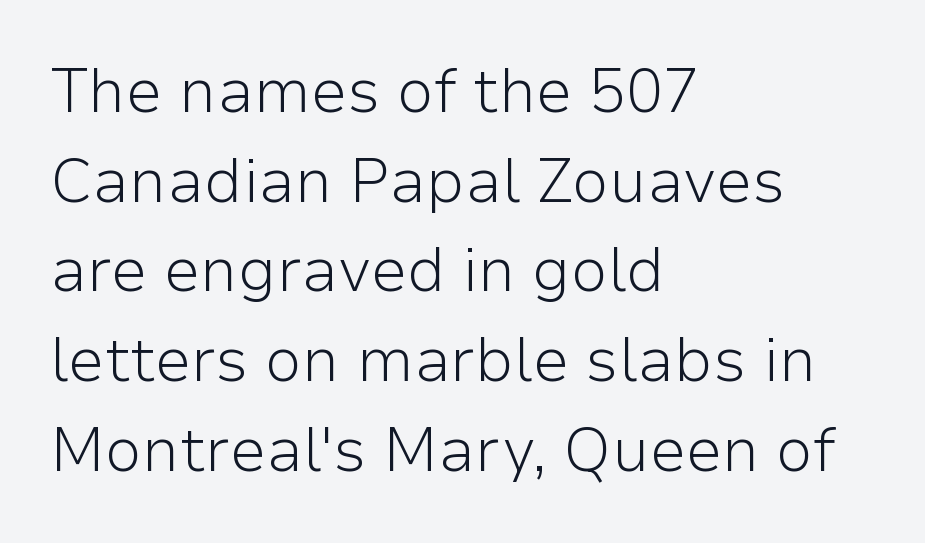
The image shows 61 px light sans-serif type, upright; set left-aligned, normal line spacing (1.47x), normal letter spacing, not underlined; low stroke contrast and a medium x-height.
